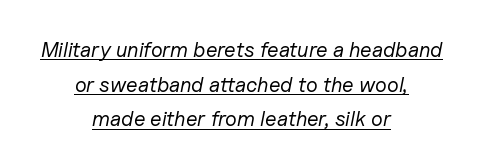
{"italic": "yes", "lean": "right", "slant_degrees": 11, "bold": "no", "underline": "yes", "align": "center", "line_spacing": "normal", "line_spacing_ratio": 1.65, "letter_spacing": "normal", "letter_spacing_em": 0.0, "glyph_px": 21}
